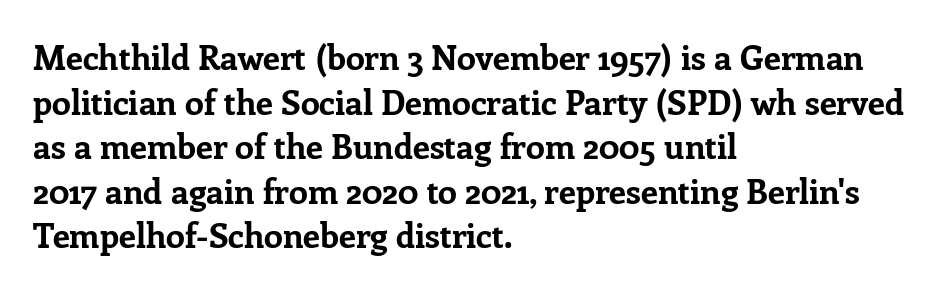
The image shows 34 px bold serif type, upright; set left-aligned, normal line spacing (1.31x), normal letter spacing, not underlined; low stroke contrast and a medium x-height.
